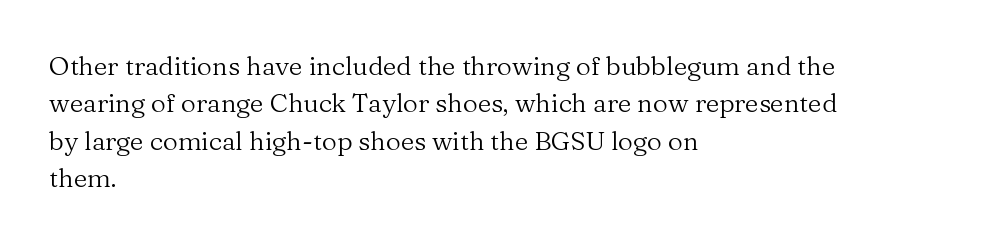
Is the letter spacing exaggerated? No — it looks like the ordinary default. This block has exactly the height ordinary leading produces. This is the regular roman posture of the typeface. Weight: not bold — regular or lighter.
